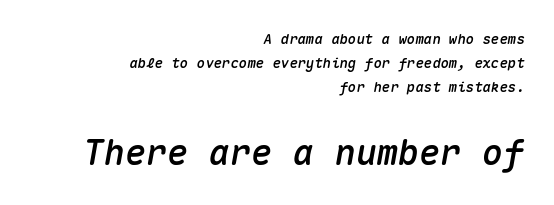
Q: Is the text italic (slanted)? A: Yes, it leans right by about 10 degrees.
Q: Is the text underlined? A: No.
Q: How is the paragraph aligned? A: Right-aligned.
Q: Is the spacing between letters normal or unusually wide? A: Normal.
Q: Which block of text is set in a larger size, the first (top) or the second (bottom)? A: The second (bottom) one.
Q: Width (condensed, normal, or wide)? A: Normal.
Q: Stroke contrast? A: Medium.
Q: x-height? A: Medium.
Q: Monospaced? A: Yes.
